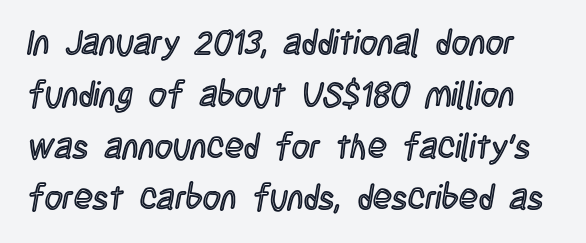
Q: Is the text italic (slanted)? A: Yes.
Q: Is the text underlined? A: No.
Q: Is the spacing between letters normal or unusually wide? A: Normal.
Q: Is the spacing between lines tight, normal or loose? A: Normal.
Q: Width (condensed, normal, or wide)? A: Condensed.
Q: x-height? A: Large.
Q: Monospaced? A: No.
